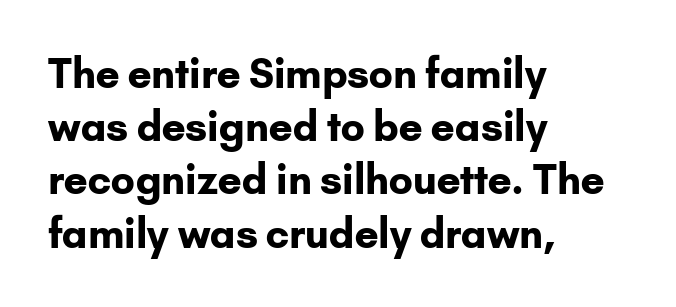
{"serif": "no", "italic": "no", "bold": "yes", "weight": "bold", "width": "normal", "stroke_contrast": "low", "x_height": "small", "monospaced": "no", "underline": "no", "align": "left", "line_spacing": "normal", "line_spacing_ratio": 1.33, "letter_spacing": "normal", "letter_spacing_em": 0.0, "glyph_px": 40}
